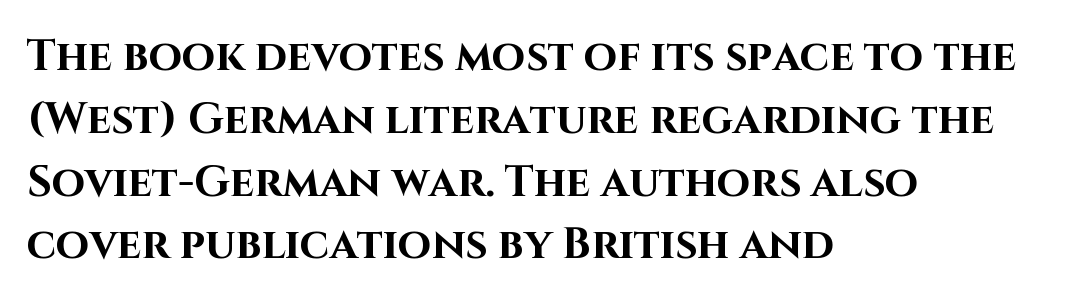
Q: Is the text bold? A: Yes.
Q: Is the text italic (slanted)? A: No, it is upright.
Q: Is the typeface a serif or a sans-serif typeface? A: Sans-serif.
Q: Is the text underlined? A: No.
Q: How is the paragraph aligned? A: Left-aligned.
Q: Is the spacing between letters normal or unusually wide? A: Normal.
Q: Is the spacing between lines tight, normal or loose? A: Normal.
Q: Width (condensed, normal, or wide)? A: Normal.
Q: Stroke contrast? A: High.
Q: x-height? A: Large.
Q: Monospaced? A: No.
